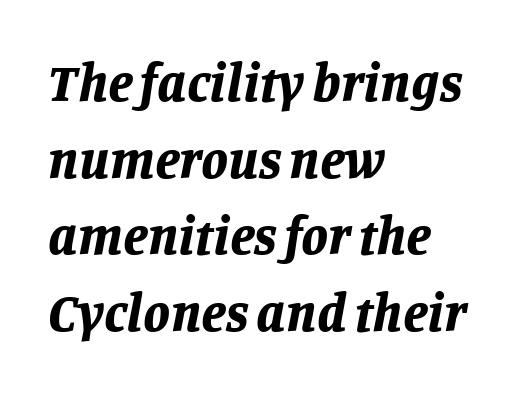
Look at the stroke-to-counter ratio: heavy, a bold. Is the letter spacing exaggerated? No — it looks like the ordinary default. Plain, unruled lines of type. This is oblique type, the kind used for emphasis or titles. You could not count columns in this text — the font is proportionally spaced.
